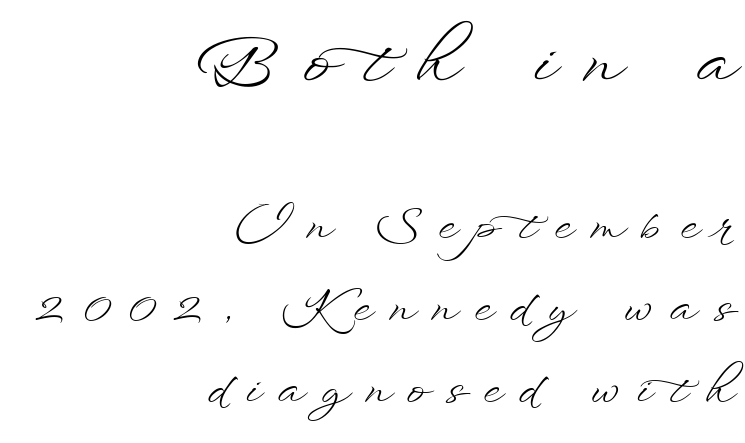
Q: Is the text bold? A: No.
Q: Is the text italic (slanted)? A: Yes.
Q: Is the text underlined? A: No.
Q: How is the paragraph aligned? A: Right-aligned.
Q: Is the spacing between letters normal or unusually wide? A: Unusually wide.
Q: Which block of text is set in a larger size, the first (top) or the second (bottom)? A: The first (top) one.
Q: Width (condensed, normal, or wide)? A: Wide.
Q: Stroke contrast? A: Low.
Q: x-height? A: Small.
Q: Monospaced? A: No.
